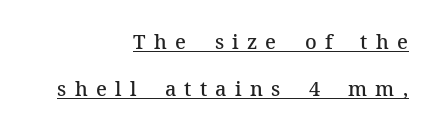
The image shows 20 px text type, upright; set right-aligned, loose line spacing (2.37x), unusually wide letter spacing (+0.41 em), underlined.
